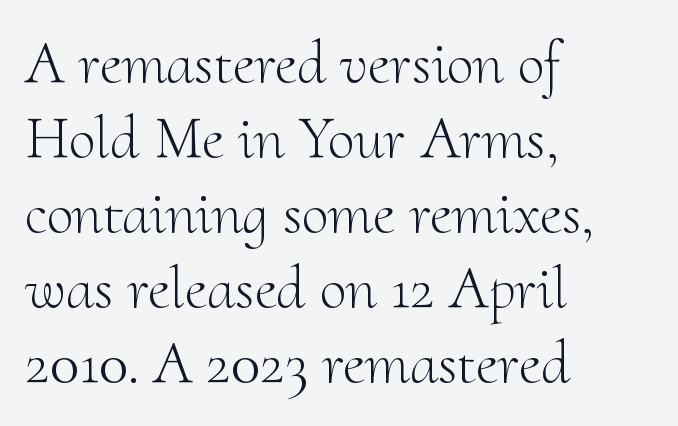
{"serif": "yes", "italic": "no", "bold": "no", "weight": "light", "width": "normal", "stroke_contrast": "medium", "x_height": "small", "monospaced": "no", "underline": "no", "align": "left", "line_spacing_ratio": 1.23, "letter_spacing": "normal", "letter_spacing_em": 0.0, "glyph_px": 61}
